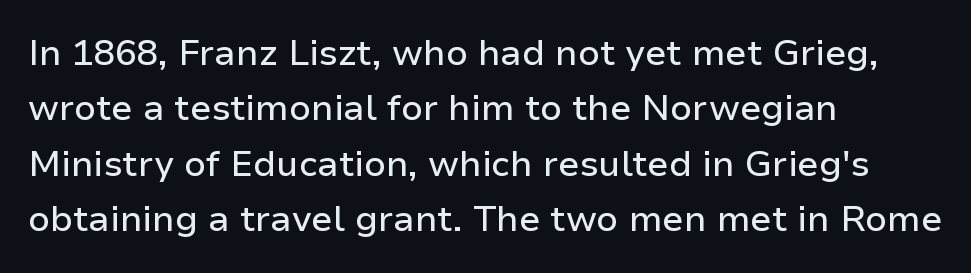
Line beginnings align vertically; line endings do not. Observe the ordinary spacing: letters are neighbours, not strangers. Is there any slant? The stems are plumb. Reading down the column, the eye jumps a familiar distance to each next line.
